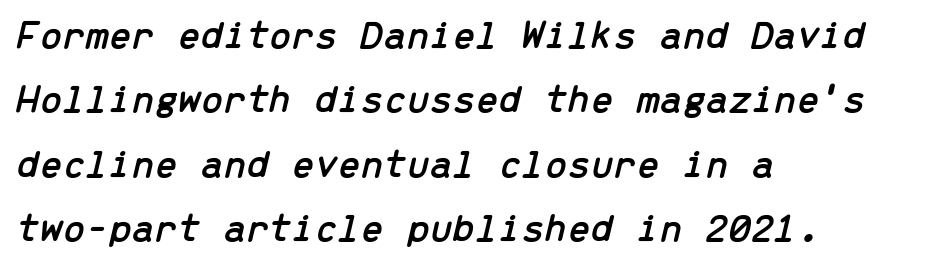
{"italic": "yes", "lean": "right", "slant_degrees": 13, "width": "normal", "stroke_contrast": "low", "x_height": "medium", "monospaced": "yes", "underline": "no", "align": "left", "line_spacing": "normal", "line_spacing_ratio": 1.57, "letter_spacing": "normal", "letter_spacing_em": 0.0, "glyph_px": 41}
